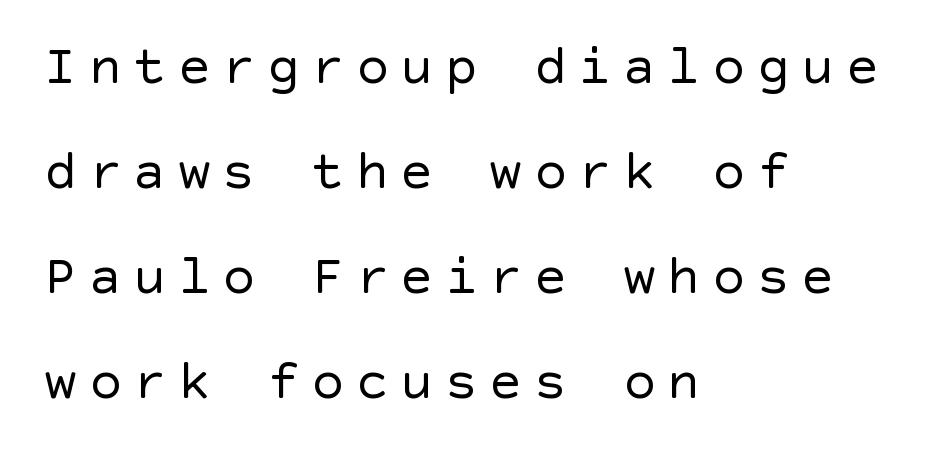
The image shows 55 px regular-weight sans-serif type, upright; set left-aligned, loose line spacing (1.91x), unusually wide letter spacing (+0.21 em), not underlined; a large x-height.
